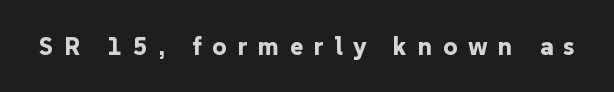
Q: Is the text bold? A: Yes.
Q: Is the text italic (slanted)? A: No, it is upright.
Q: Is the text underlined? A: No.
Q: Is the spacing between letters normal or unusually wide? A: Unusually wide.
